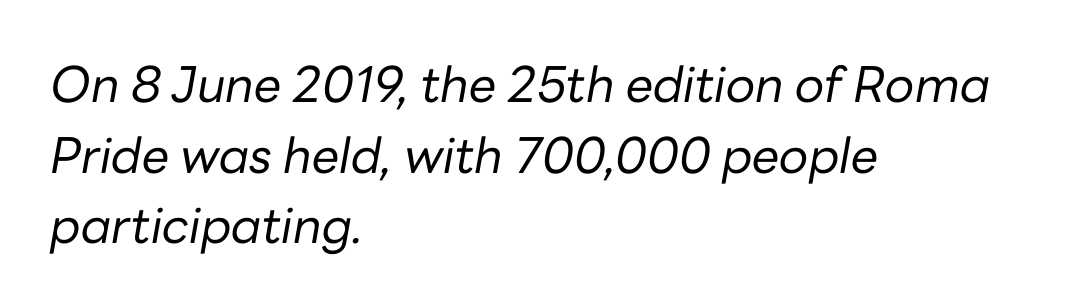
Do the characters align in a grid? No, the font is proportional. Between one letter and the next there's only the usual sliver of space. This is oblique type, the kind used for emphasis or titles. Where is the straight margin? On the left. If you measured baseline to baseline, you'd find a middling distance. Weight: not bold — regular or lighter.
